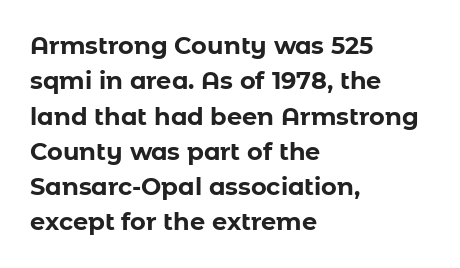
Q: Is the text bold? A: Yes.
Q: Is the text italic (slanted)? A: No, it is upright.
Q: Is the text underlined? A: No.
Q: How is the paragraph aligned? A: Left-aligned.
Q: Is the spacing between letters normal or unusually wide? A: Normal.
Q: Is the spacing between lines tight, normal or loose? A: Normal.
